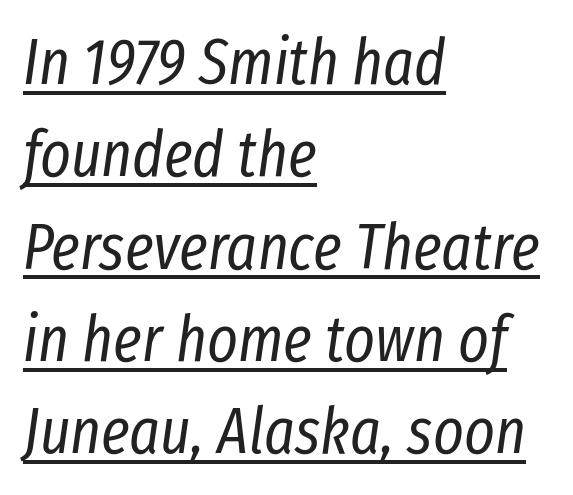
{"italic": "yes", "lean": "right", "slant_degrees": 8, "bold": "no", "weight": "regular", "width": "condensed", "stroke_contrast": "low", "x_height": "medium", "monospaced": "no", "underline": "yes", "align": "left", "line_spacing": "normal", "line_spacing_ratio": 1.42, "letter_spacing": "normal", "letter_spacing_em": 0.0, "glyph_px": 65}
